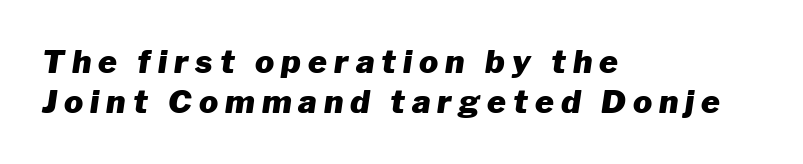
Q: Is the text bold? A: Yes.
Q: Is the text italic (slanted)? A: Yes, it leans right by about 8 degrees.
Q: Is the text underlined? A: No.
Q: How is the paragraph aligned? A: Left-aligned.
Q: Is the spacing between letters normal or unusually wide? A: Unusually wide.
Q: Is the spacing between lines tight, normal or loose? A: Normal.
Q: Width (condensed, normal, or wide)? A: Normal.
Q: Stroke contrast? A: Low.
Q: x-height? A: Medium.
Q: Monospaced? A: No.
